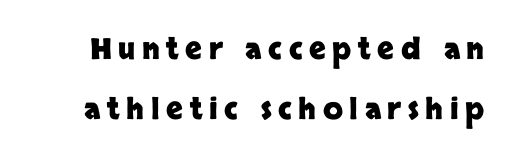
The image shows 29 px heavy sans-serif type, upright; set loose line spacing (2.06x), unusually wide letter spacing (+0.23 em), not underlined; low stroke contrast and a large x-height.
